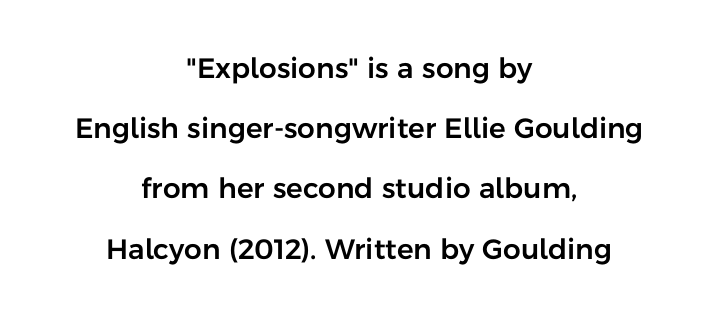
Q: Is the text italic (slanted)? A: No, it is upright.
Q: Is the typeface a serif or a sans-serif typeface? A: Sans-serif.
Q: Is the text underlined? A: No.
Q: How is the paragraph aligned? A: Centered.
Q: Is the spacing between letters normal or unusually wide? A: Normal.
Q: Is the spacing between lines tight, normal or loose? A: Loose.
Q: Width (condensed, normal, or wide)? A: Normal.
Q: Stroke contrast? A: Low.
Q: x-height? A: Medium.
Q: Monospaced? A: No.
